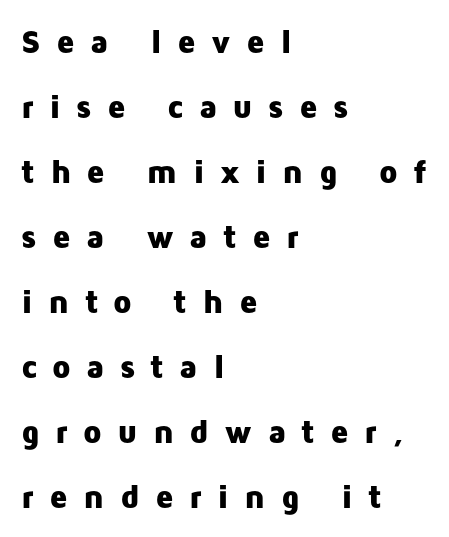
The image shows 33 px heavy sans-serif type, upright; set left-aligned, loose line spacing (1.97x), unusually wide letter spacing (+0.46 em), not underlined; low stroke contrast and a medium x-height.
